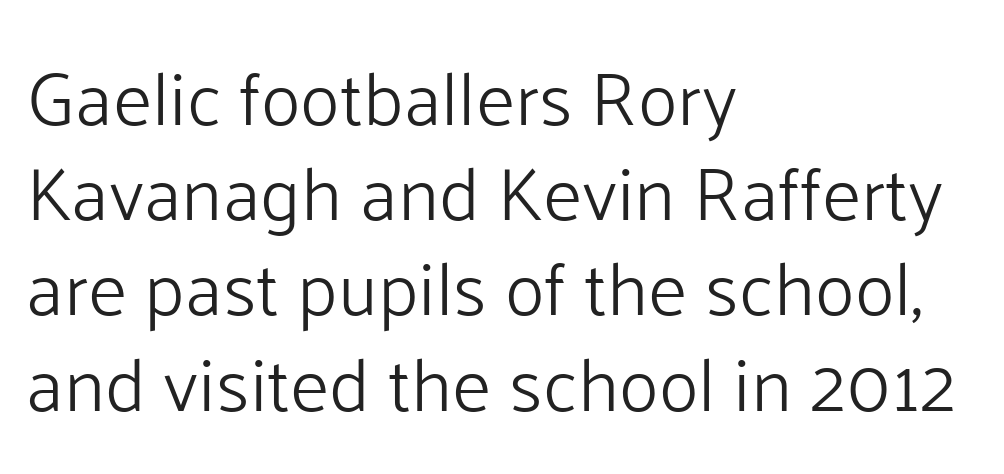
{"serif": "no", "italic": "no", "bold": "no", "weight": "light", "width": "normal", "stroke_contrast": "low", "x_height": "medium", "monospaced": "no", "underline": "no", "align": "left", "line_spacing": "normal", "line_spacing_ratio": 1.27, "letter_spacing": "normal", "letter_spacing_em": 0.0, "glyph_px": 75}
